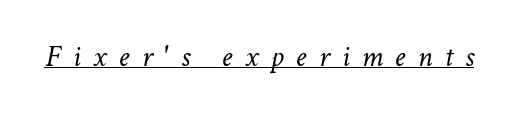
{"bold": "no", "weight": "light", "width": "normal", "stroke_contrast": "low", "x_height": "medium", "monospaced": "no", "underline": "yes", "letter_spacing": "wide", "letter_spacing_em": 0.38, "glyph_px": 31}
